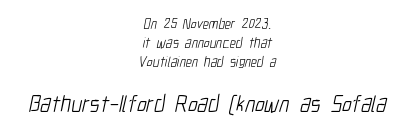
Q: Is the text bold? A: No.
Q: Is the text underlined? A: No.
Q: How is the paragraph aligned? A: Centered.
Q: Is the spacing between letters normal or unusually wide? A: Normal.
Q: Is the spacing between lines tight, normal or loose? A: Normal.
Q: Which block of text is set in a larger size, the first (top) or the second (bottom)? A: The second (bottom) one.
